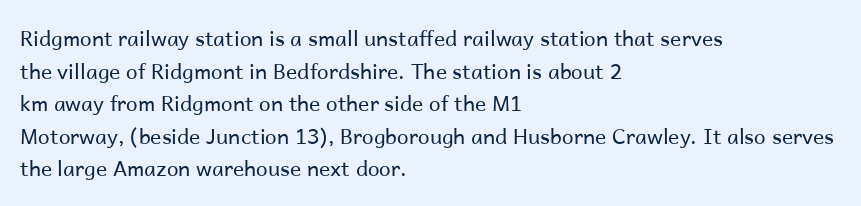
The image shows 21 px text type, upright; set left-aligned, normal line spacing (1.55x), normal letter spacing, not underlined.
